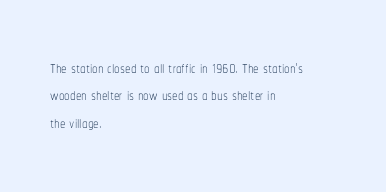
The image shows 22 px text type, upright; set left-aligned, normal line spacing (1.25x), normal letter spacing, not underlined.
